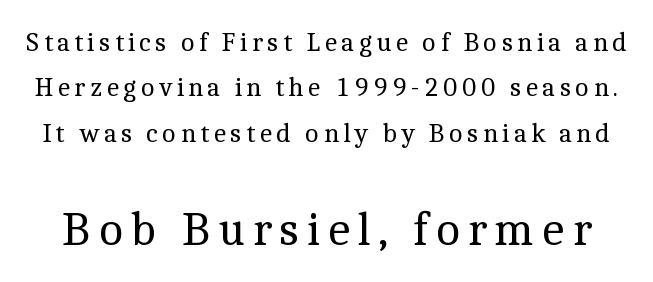
The image shows 48 px regular-weight serif type, upright; set normal line spacing (1.68x), not underlined; the second (bottom) block is 1.78x larger; a medium x-height.
